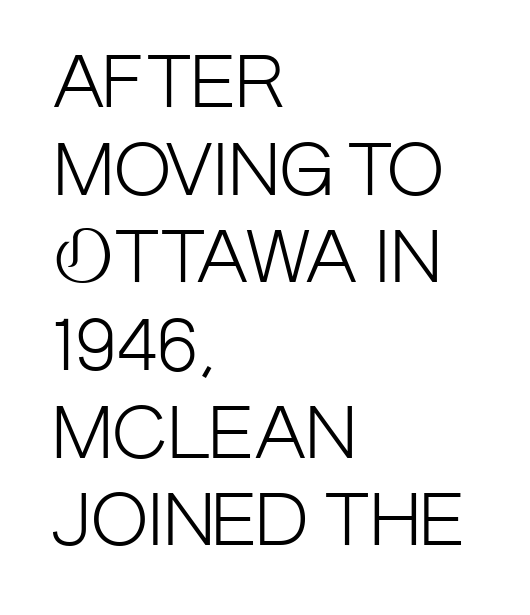
{"serif": "no", "italic": "no", "bold": "no", "weight": "light", "width": "condensed", "stroke_contrast": "low", "x_height": "large", "monospaced": "no", "underline": "no", "align": "left", "line_spacing": "normal", "line_spacing_ratio": 1.27, "letter_spacing": "normal", "letter_spacing_em": 0.0, "glyph_px": 69}
